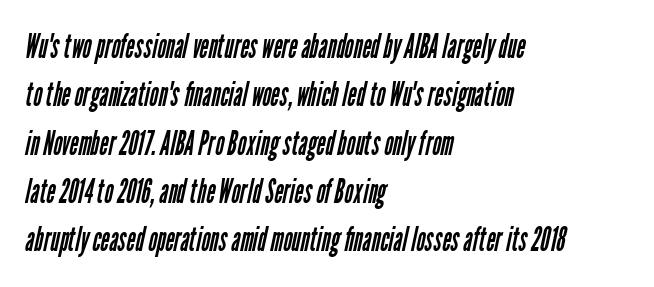
Letters have the restrained weight of plain body copy at most. Which margin do the lines hug? The left one — the right edge is uneven. Anything drawn beneath the words? Only blank space. Letter spacing: default. Compared with typical paragraphs, the rows here are spaced about the same.
